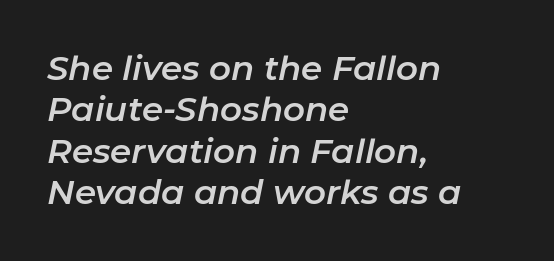
The image shows 34 px text type, italic (leaning right); set left-aligned, line spacing 1.22x, normal letter spacing, not underlined; low stroke contrast and a medium x-height.
